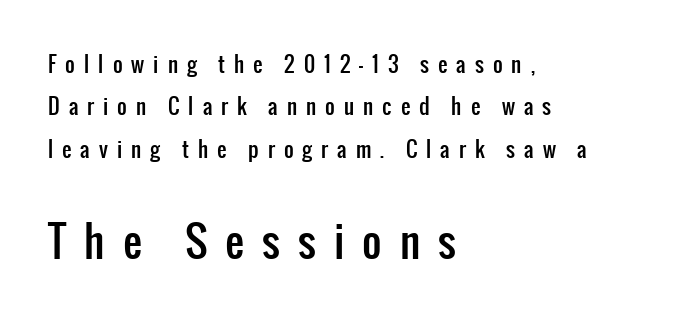
Q: Is the text italic (slanted)? A: No, it is upright.
Q: Is the typeface a serif or a sans-serif typeface? A: Sans-serif.
Q: Is the text underlined? A: No.
Q: How is the paragraph aligned? A: Left-aligned.
Q: Is the spacing between letters normal or unusually wide? A: Unusually wide.
Q: Is the spacing between lines tight, normal or loose? A: Loose.
Q: Which block of text is set in a larger size, the first (top) or the second (bottom)? A: The second (bottom) one.
Q: Width (condensed, normal, or wide)? A: Condensed.
Q: Stroke contrast? A: Low.
Q: x-height? A: Medium.
Q: Monospaced? A: No.
